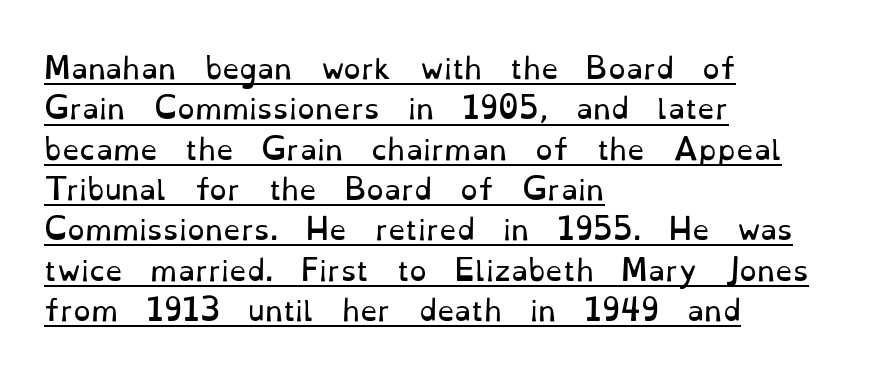
The typography opts for an upright posture over an oblique one. Stems here are at most as thick as an everyday book face. Line beginnings align vertically; line endings do not. How would I describe the line gaps? Plain and ordinary.
